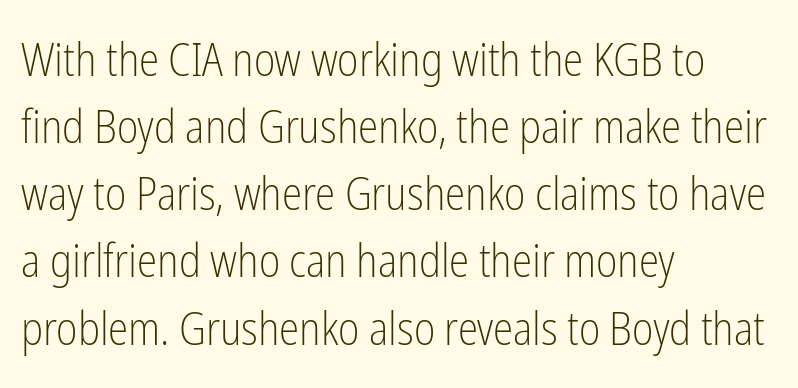
Serifs: no, the terminals of the letterforms are clean. Whoever set this chose a conventional vertical rhythm. The baseline area is clear. There is no visible air inserted between adjacent glyphs. This sample has the flowing, uneven cadence of proportional lettering. In terms of posture, this sample is upright.
